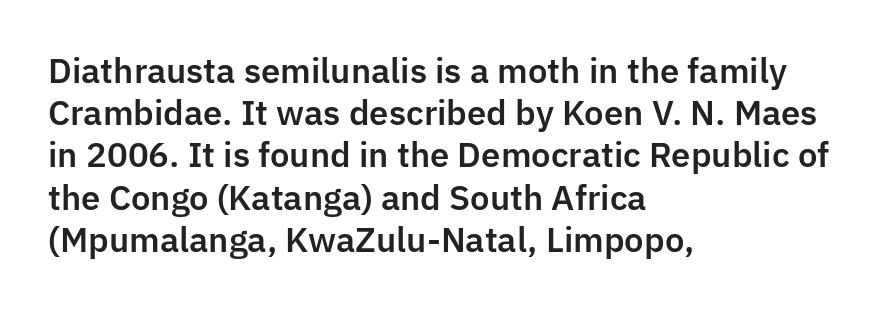
{"serif": "no", "italic": "no", "width": "normal", "stroke_contrast": "low", "x_height": "medium", "monospaced": "no", "underline": "no", "align": "left", "line_spacing": "normal", "line_spacing_ratio": 1.28, "letter_spacing": "normal", "letter_spacing_em": 0.0, "glyph_px": 33}
